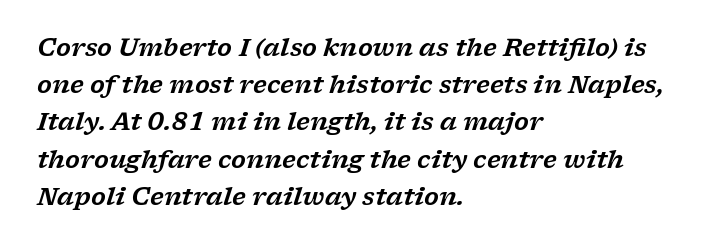
{"italic": "yes", "lean": "right", "slant_degrees": 17, "underline": "no", "align": "left", "line_spacing": "normal", "line_spacing_ratio": 1.55, "letter_spacing": "normal", "letter_spacing_em": 0.0, "glyph_px": 24}
